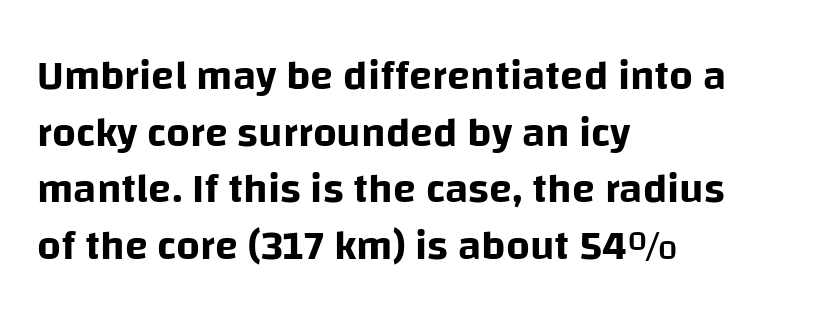
{"serif": "no", "italic": "no", "width": "normal", "stroke_contrast": "low", "x_height": "large", "monospaced": "no", "underline": "no", "align": "left", "line_spacing": "normal", "line_spacing_ratio": 1.35, "letter_spacing": "normal", "letter_spacing_em": 0.0, "glyph_px": 42}
